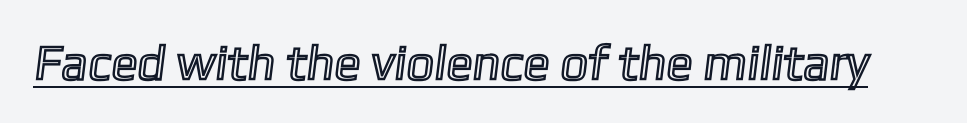
The passage shown is underscored from start to finish. The passage shown is typed in a proportional face where columns would drift. Inter-character spacing is left at the font's built-in metrics.
